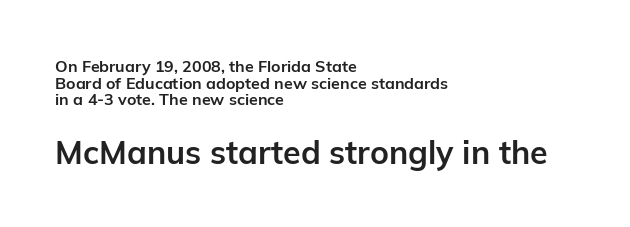
What stands out about the letter spacing? Nothing — it is the standard amount. The text was rendered using a sans face with plain stroke endings. Nobody drew a line under any word here. The following chunk of copy outweighs the initial chunk in type size.
